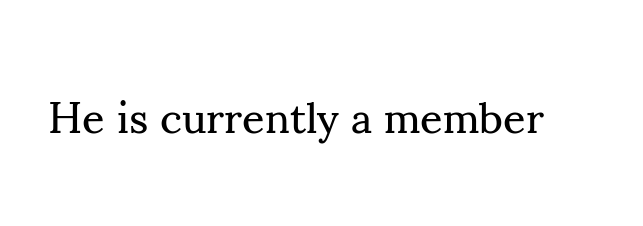
The image shows 44 px regular-weight serif type, upright; set normal letter spacing, not underlined; medium stroke contrast and a small x-height.
